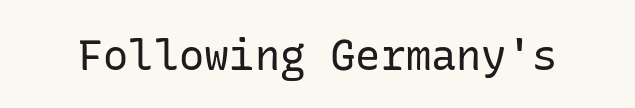
The image shows 42 px regular-weight sans-serif type, upright; set normal letter spacing, not underlined; low stroke contrast and a medium x-height.
